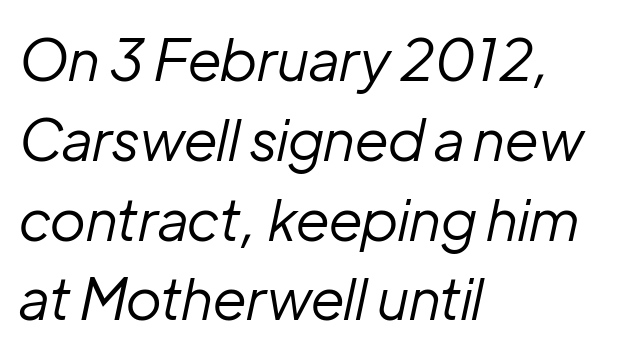
{"italic": "yes", "lean": "right", "slant_degrees": 12, "bold": "no", "weight": "regular", "width": "normal", "stroke_contrast": "low", "x_height": "medium", "monospaced": "no", "underline": "no", "align": "left", "line_spacing": "normal", "line_spacing_ratio": 1.4, "letter_spacing": "normal", "letter_spacing_em": 0.0, "glyph_px": 57}
